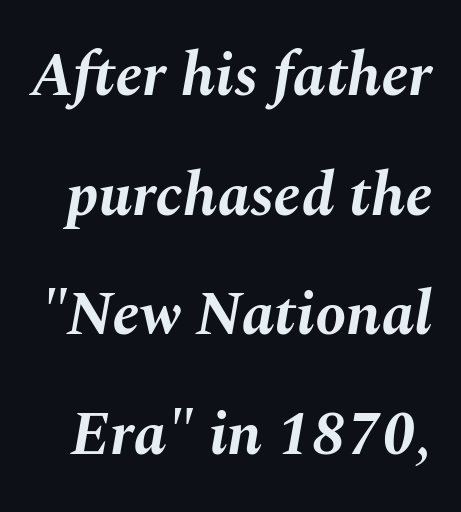
Line spacing here is loose. Think of a printed novel: that variable character pitch is what you see here. The gaps between neighbouring characters are ordinary and unremarkable. Heft: maximum for text — a bold.
